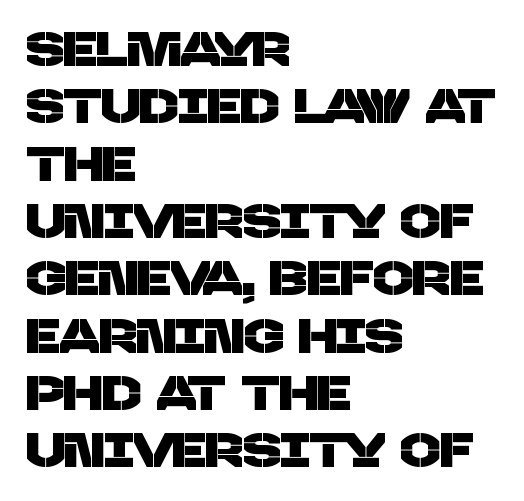
The image shows 47 px sans-serif type; set left-aligned, line spacing 1.22x, normal letter spacing, not underlined; low stroke contrast and a large x-height.
